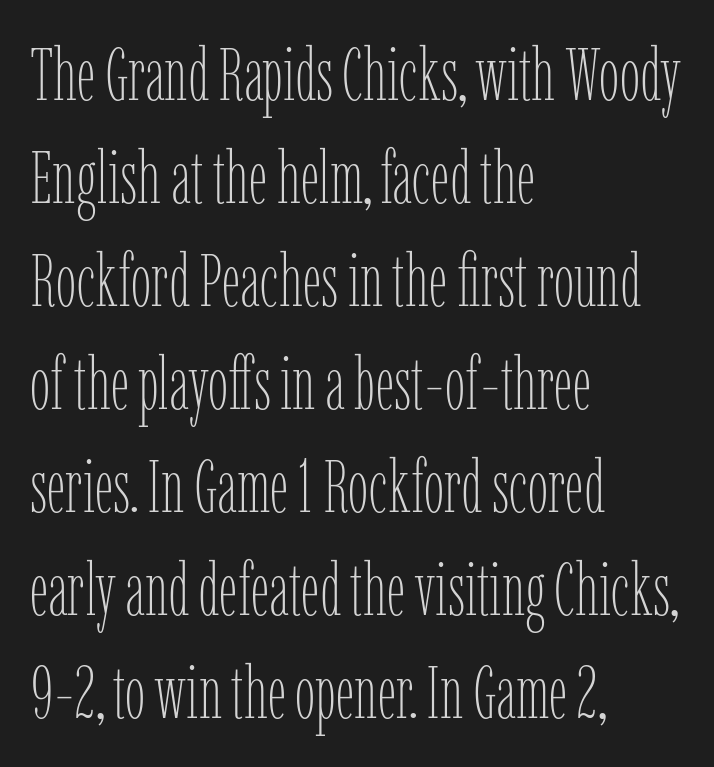
{"italic": "no", "bold": "no", "weight": "thin", "width": "condensed", "stroke_contrast": "low", "x_height": "medium", "monospaced": "no", "underline": "no", "align": "left", "line_spacing": "normal", "line_spacing_ratio": 1.41, "letter_spacing": "normal", "letter_spacing_em": 0.0, "glyph_px": 73}
